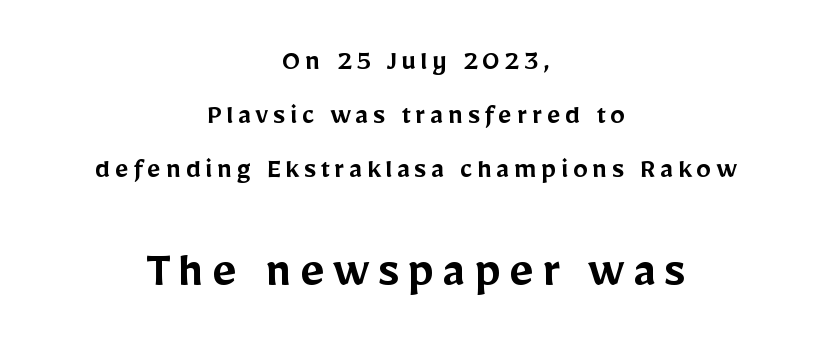
{"serif": "no", "italic": "no", "bold": "semi", "weight": "semibold", "width": "normal", "stroke_contrast": "low", "x_height": "medium", "monospaced": "no", "underline": "no", "align": "center", "line_spacing_ratio": 1.8, "larger_block": "second", "size_ratio": 1.77, "glyph_px": 53}
